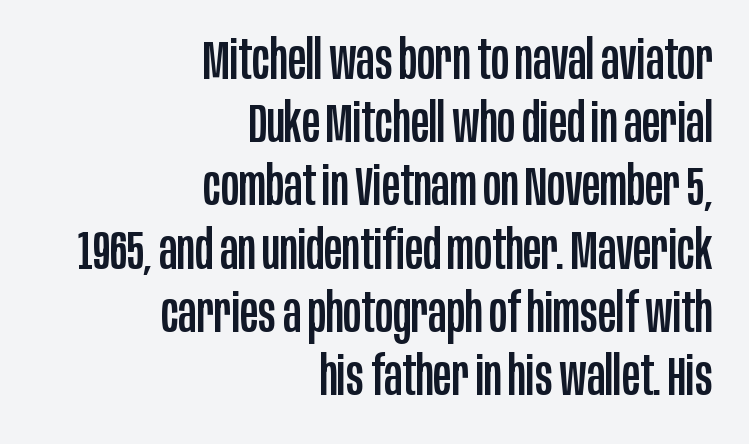
{"serif": "no", "italic": "no", "width": "condensed", "stroke_contrast": "low", "x_height": "large", "monospaced": "no", "underline": "no", "align": "right", "line_spacing_ratio": 1.17, "letter_spacing": "normal", "letter_spacing_em": 0.0, "glyph_px": 54}
